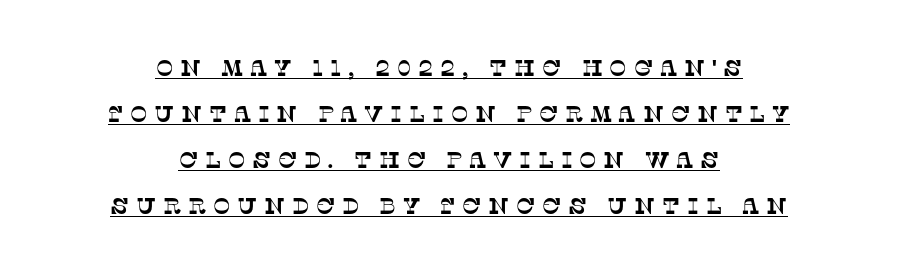
{"underline": "yes", "align": "center", "line_spacing": "loose", "line_spacing_ratio": 2.0, "letter_spacing": "wide", "letter_spacing_em": 0.29, "glyph_px": 23}
